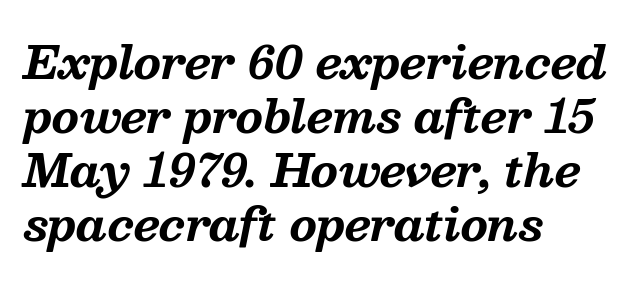
Q: Is the text bold? A: Yes.
Q: Is the text italic (slanted)? A: Yes, it leans right by about 13 degrees.
Q: Is the typeface a serif or a sans-serif typeface? A: Serif.
Q: Is the text underlined? A: No.
Q: How is the paragraph aligned? A: Left-aligned.
Q: Is the spacing between letters normal or unusually wide? A: Normal.
Q: Width (condensed, normal, or wide)? A: Normal.
Q: Stroke contrast? A: Medium.
Q: x-height? A: Medium.
Q: Monospaced? A: No.
